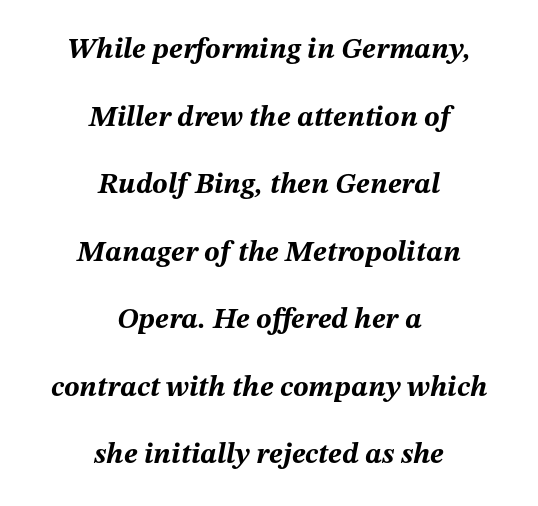
Q: Is the text bold? A: Yes.
Q: Is the text italic (slanted)? A: Yes, it leans right by about 12 degrees.
Q: Is the text underlined? A: No.
Q: How is the paragraph aligned? A: Centered.
Q: Is the spacing between letters normal or unusually wide? A: Normal.
Q: Is the spacing between lines tight, normal or loose? A: Loose.
Q: Width (condensed, normal, or wide)? A: Normal.
Q: Stroke contrast? A: Medium.
Q: x-height? A: Medium.
Q: Monospaced? A: No.
